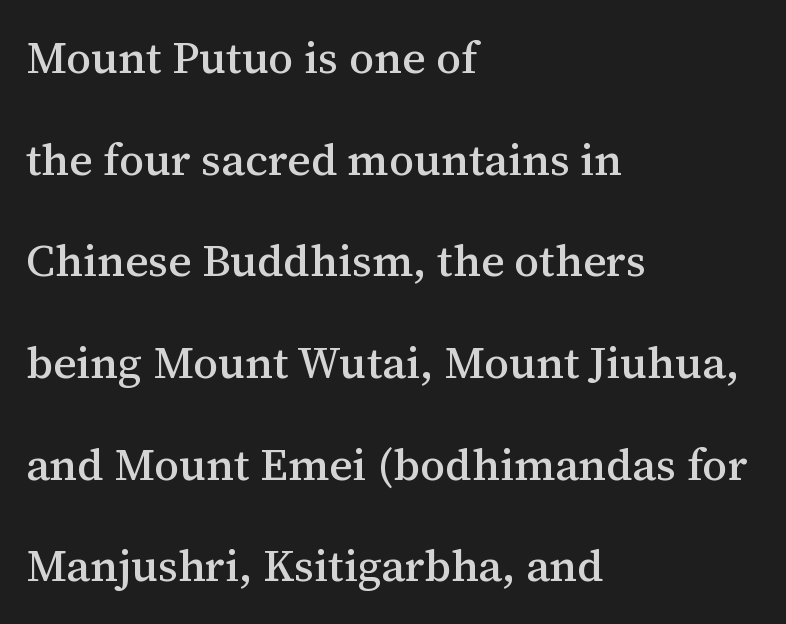
Words float on clear page, feet unadorned. Honestly, the rows look like they've been pulled way apart. Do the characters align in a grid? No, the font is proportional. Layout note: lines flush left. A typesetter would mark this as roman, not italic.
